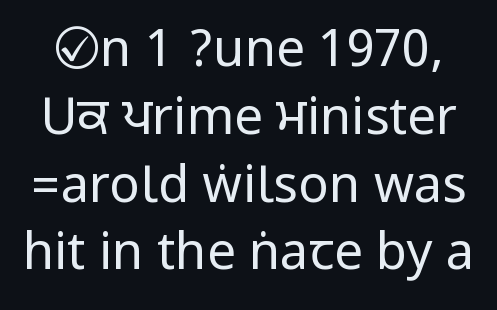
{"serif": "no", "italic": "no", "bold": "no", "weight": "regular", "width": "condensed", "stroke_contrast": "low", "underline": "no", "line_spacing": "normal", "line_spacing_ratio": 1.33, "letter_spacing": "normal", "letter_spacing_em": 0.0, "glyph_px": 51}
